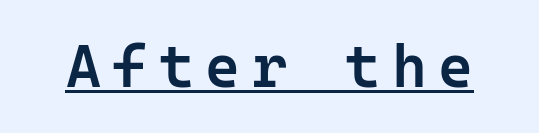
Q: Is the text bold? A: Semi-bold.
Q: Is the text italic (slanted)? A: No, it is upright.
Q: Is the typeface a serif or a sans-serif typeface? A: Sans-serif.
Q: Is the text underlined? A: Yes.
Q: Width (condensed, normal, or wide)? A: Normal.
Q: Stroke contrast? A: Low.
Q: x-height? A: Medium.
